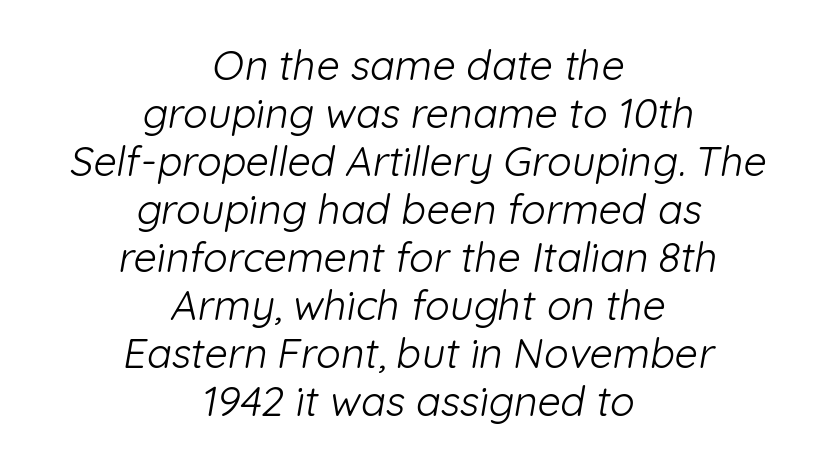
Horizontally, the lines are justified to the midpoint only. Think standard paragraph weight, or any step lighter than that. The tracking reads as untouched default to a designer's eye. What kind of face is this? One without serifs — a sans.
